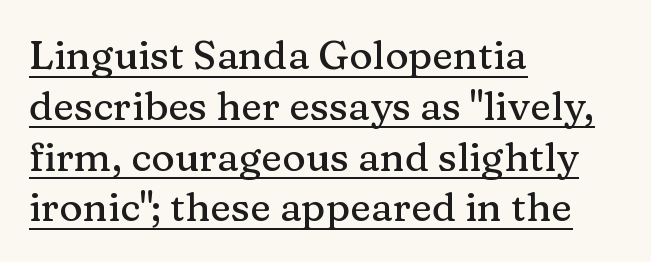
Q: Is the text italic (slanted)? A: No, it is upright.
Q: Is the typeface a serif or a sans-serif typeface? A: Serif.
Q: Is the text underlined? A: Yes.
Q: How is the paragraph aligned? A: Left-aligned.
Q: Is the spacing between letters normal or unusually wide? A: Normal.
Q: Is the spacing between lines tight, normal or loose? A: Normal.
Q: Width (condensed, normal, or wide)? A: Normal.
Q: Stroke contrast? A: Medium.
Q: x-height? A: Medium.
Q: Monospaced? A: No.
